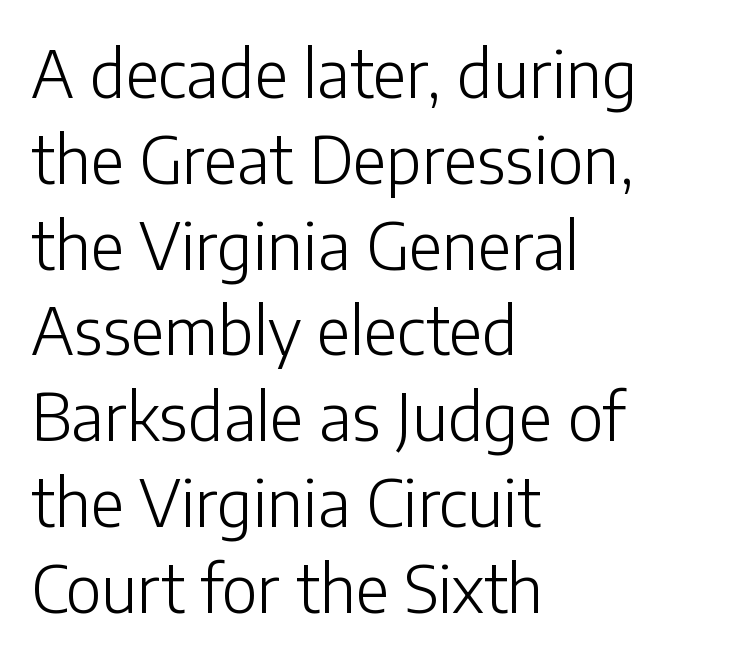
{"serif": "no", "italic": "no", "bold": "no", "weight": "light", "width": "normal", "stroke_contrast": "low", "x_height": "medium", "monospaced": "no", "underline": "no", "align": "left", "line_spacing": "normal", "line_spacing_ratio": 1.32, "letter_spacing": "normal", "letter_spacing_em": 0.0, "glyph_px": 65}
